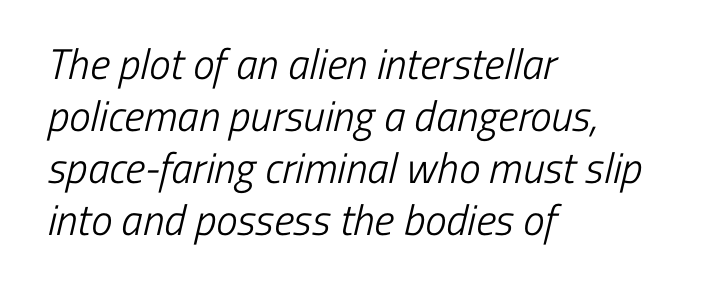
Q: Is the text bold? A: No.
Q: Is the typeface a serif or a sans-serif typeface? A: Sans-serif.
Q: Is the text underlined? A: No.
Q: How is the paragraph aligned? A: Left-aligned.
Q: Is the spacing between letters normal or unusually wide? A: Normal.
Q: Width (condensed, normal, or wide)? A: Condensed.
Q: Stroke contrast? A: Low.
Q: x-height? A: Medium.
Q: Monospaced? A: No.
